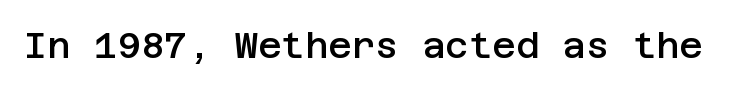
Q: Is the text bold? A: Semi-bold.
Q: Is the text italic (slanted)? A: No, it is upright.
Q: Is the typeface a serif or a sans-serif typeface? A: Sans-serif.
Q: Is the text underlined? A: No.
Q: Is the spacing between letters normal or unusually wide? A: Normal.
Q: Width (condensed, normal, or wide)? A: Normal.
Q: Stroke contrast? A: Low.
Q: x-height? A: Large.
